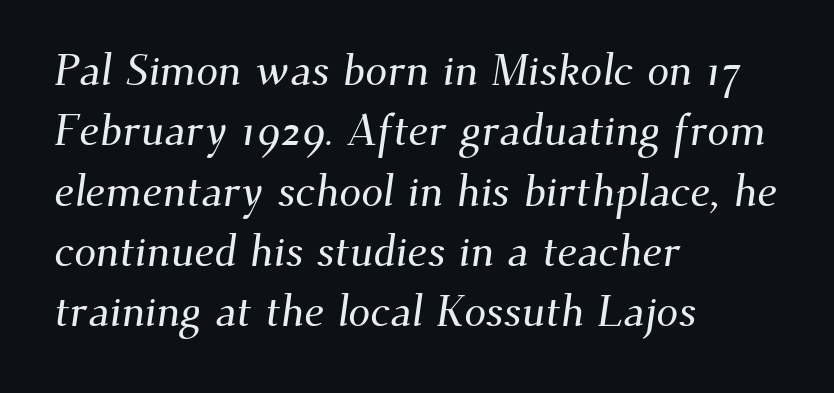
Has an underline been added? It has not. Reading down the block, your eye returns to a fixed left position each line. Interline gaps are of average width in this sample. The text was rendered using a seriffed face with decorative stroke endings. Is this a fixed-width face? No — the glyphs have proportional, varying widths.
